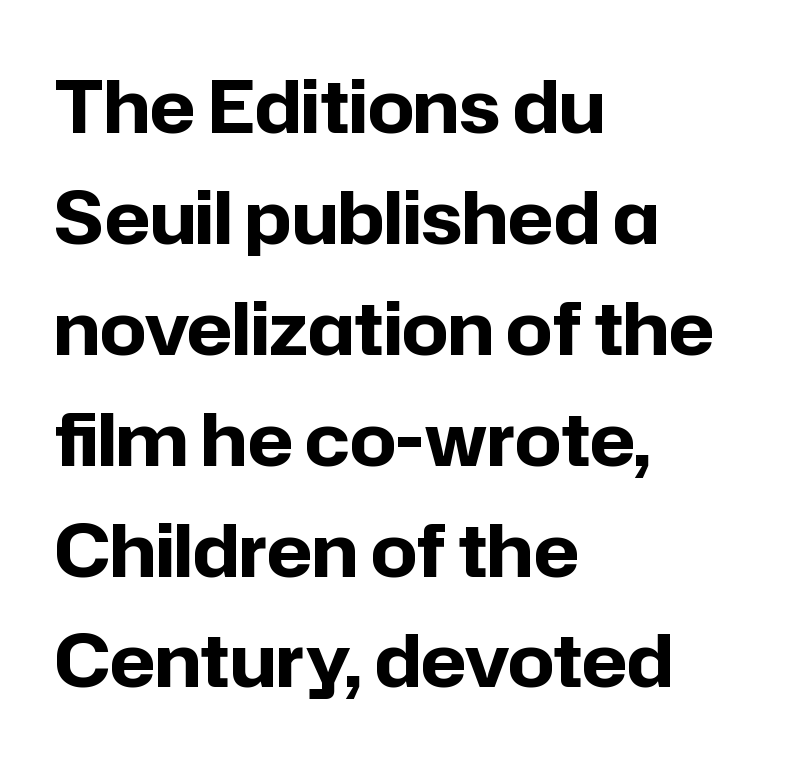
The rows are spaced the way most documents space them. The letters stand straight up with perfectly vertical stems. Horizontal alignment here is leftward, the default for most running prose. I'd call this a sans setting — the letters go barefoot.
